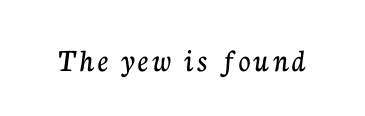
{"serif": "yes", "width": "normal", "stroke_contrast": "low", "x_height": "medium", "monospaced": "no", "underline": "no", "glyph_px": 33}
